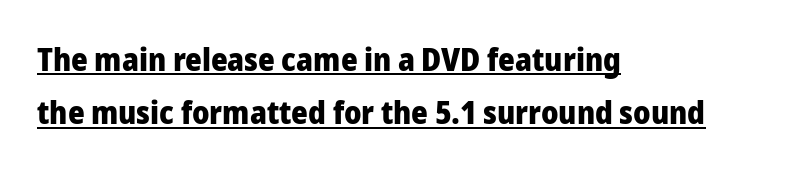
The image shows 32 px heavy sans-serif type, upright; set left-aligned, normal line spacing (1.66x), normal letter spacing, underlined; low stroke contrast and a medium x-height.
